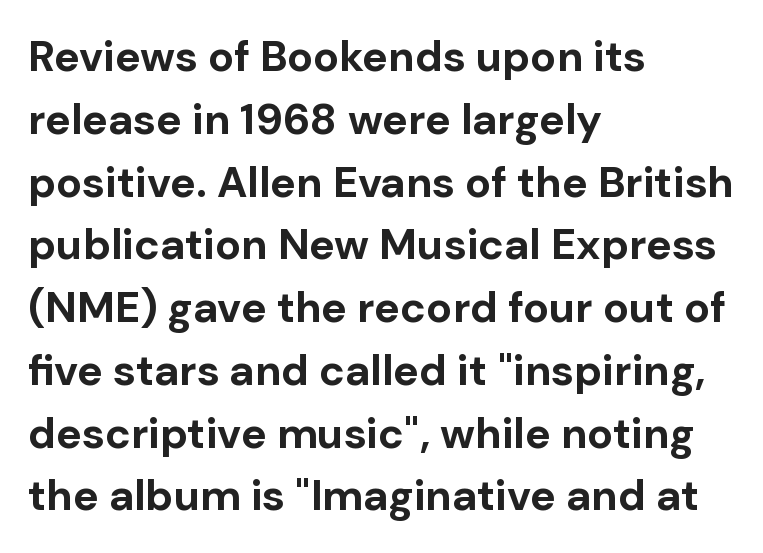
{"serif": "no", "italic": "no", "bold": "yes", "weight": "bold", "width": "normal", "stroke_contrast": "low", "x_height": "medium", "monospaced": "no", "underline": "no", "align": "left", "line_spacing": "normal", "line_spacing_ratio": 1.46, "letter_spacing": "normal", "letter_spacing_em": 0.0, "glyph_px": 43}
